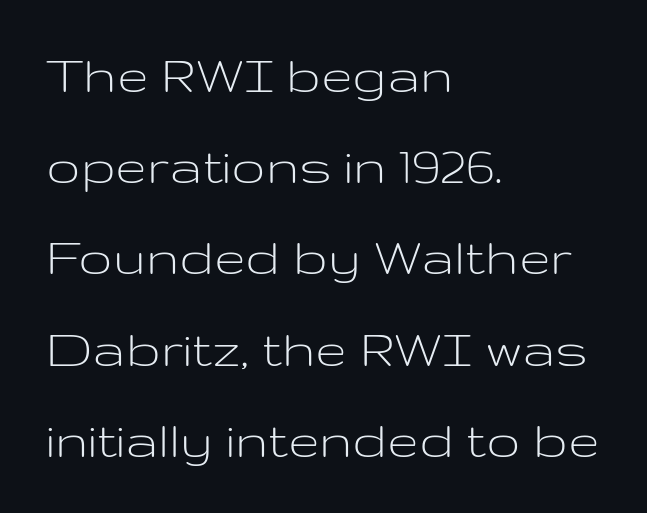
{"serif": "no", "italic": "no", "bold": "no", "weight": "light", "width": "wide", "stroke_contrast": "low", "x_height": "medium", "monospaced": "no", "underline": "no", "align": "left", "line_spacing": "normal", "line_spacing_ratio": 1.6, "letter_spacing": "normal", "letter_spacing_em": 0.0, "glyph_px": 57}
